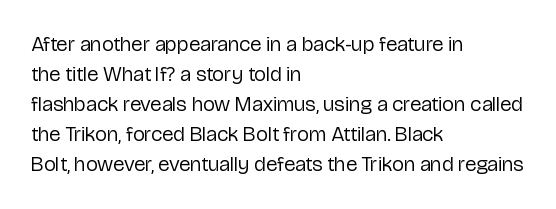
Compared with typical body copy, the letter spacing here is the same. The text block is weighted toward the left margin, trailing off unevenly rightward. The foot of each line stays bare and open. Evenly set lines give the paragraph a standard silhouette. Stroke thickness stays within the range of a standard reading face or lighter.
